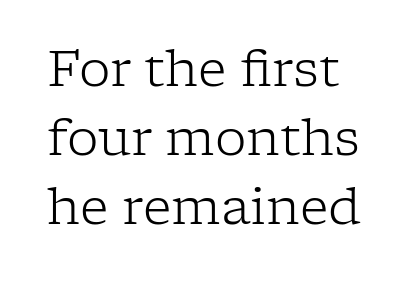
The image shows 50 px light serif type, upright; set normal line spacing (1.38x), normal letter spacing, not underlined; low stroke contrast and a medium x-height.
